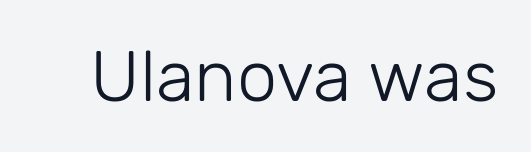
Q: Is the text bold? A: No.
Q: Is the text italic (slanted)? A: No, it is upright.
Q: Is the typeface a serif or a sans-serif typeface? A: Sans-serif.
Q: Is the text underlined? A: No.
Q: Is the spacing between letters normal or unusually wide? A: Normal.
Q: Width (condensed, normal, or wide)? A: Normal.
Q: Stroke contrast? A: Low.
Q: x-height? A: Medium.
Q: Monospaced? A: No.
